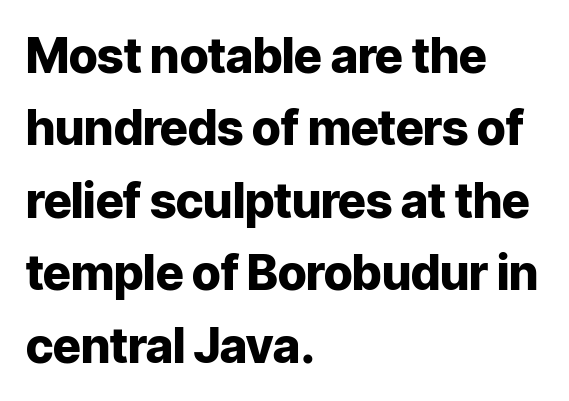
Q: Is the text bold? A: Yes.
Q: Is the text italic (slanted)? A: No, it is upright.
Q: Is the typeface a serif or a sans-serif typeface? A: Sans-serif.
Q: Is the text underlined? A: No.
Q: How is the paragraph aligned? A: Left-aligned.
Q: Is the spacing between letters normal or unusually wide? A: Normal.
Q: Is the spacing between lines tight, normal or loose? A: Normal.
Q: Width (condensed, normal, or wide)? A: Normal.
Q: Stroke contrast? A: Low.
Q: x-height? A: Medium.
Q: Monospaced? A: No.
